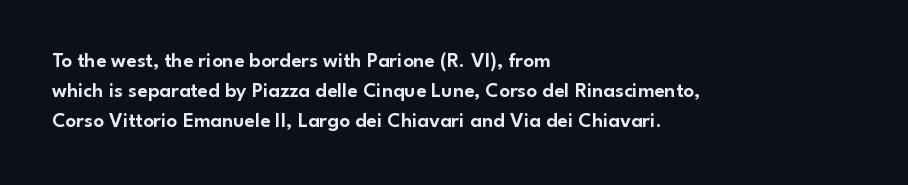
The gaps between neighbouring characters are ordinary and unremarkable. This rendering uses left alignment, leaving the right contour irregular. Horizontal bands of white between lines are of average thickness. The strip under each line holds only bare page. It's the straight-up-and-down kind of type.
